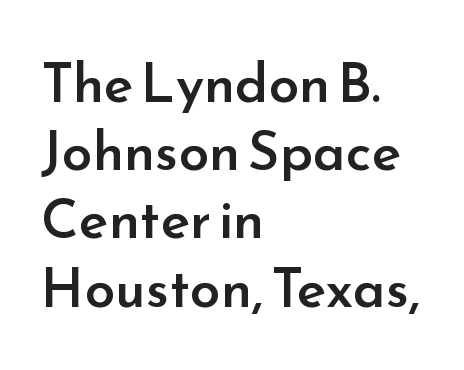
The image shows 55 px semibold sans-serif type, upright; set left-aligned, line spacing 1.24x, normal letter spacing, not underlined; low stroke contrast and a small x-height.
